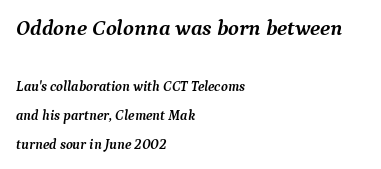
It's the slanting kind of type. The lines in this sample share a left origin and differ only in where they stop. Loosely led — the rows are spread out. The typesetting leans heavy: a genuine bold. No extra tracking has been applied to these lines. The earlier block is typeset at a bigger size than the later block.
